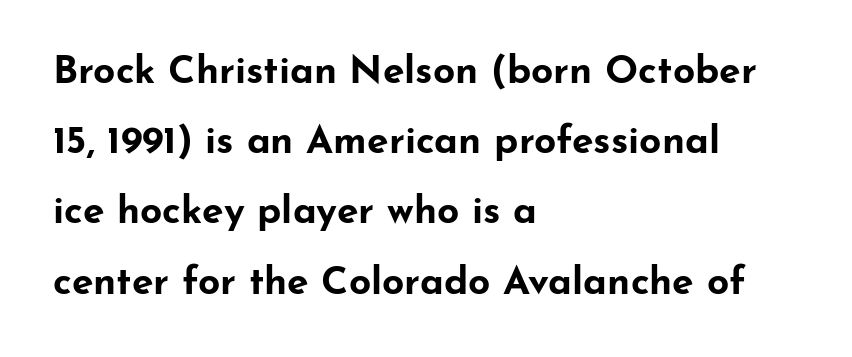
The passage shown is emphatically bold. No italicization has been applied; the sample stays upright. The gap between lines stays unmarked. Glyph-to-glyph distance matches everyday printed text. This sample has the flowing, uneven cadence of proportional lettering. No feet cap the strokes, marking this as sans-serif type.
